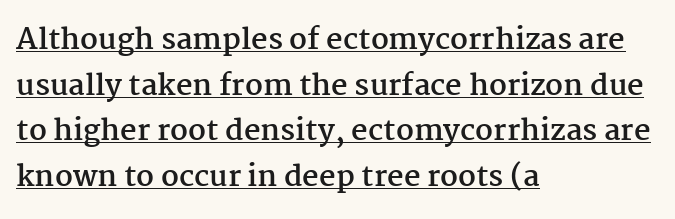
Q: Is the text bold? A: Yes.
Q: Is the text italic (slanted)? A: No, it is upright.
Q: Is the typeface a serif or a sans-serif typeface? A: Serif.
Q: Is the text underlined? A: Yes.
Q: How is the paragraph aligned? A: Left-aligned.
Q: Is the spacing between letters normal or unusually wide? A: Normal.
Q: Is the spacing between lines tight, normal or loose? A: Normal.
Q: Width (condensed, normal, or wide)? A: Normal.
Q: Stroke contrast? A: Medium.
Q: x-height? A: Medium.
Q: Monospaced? A: No.
